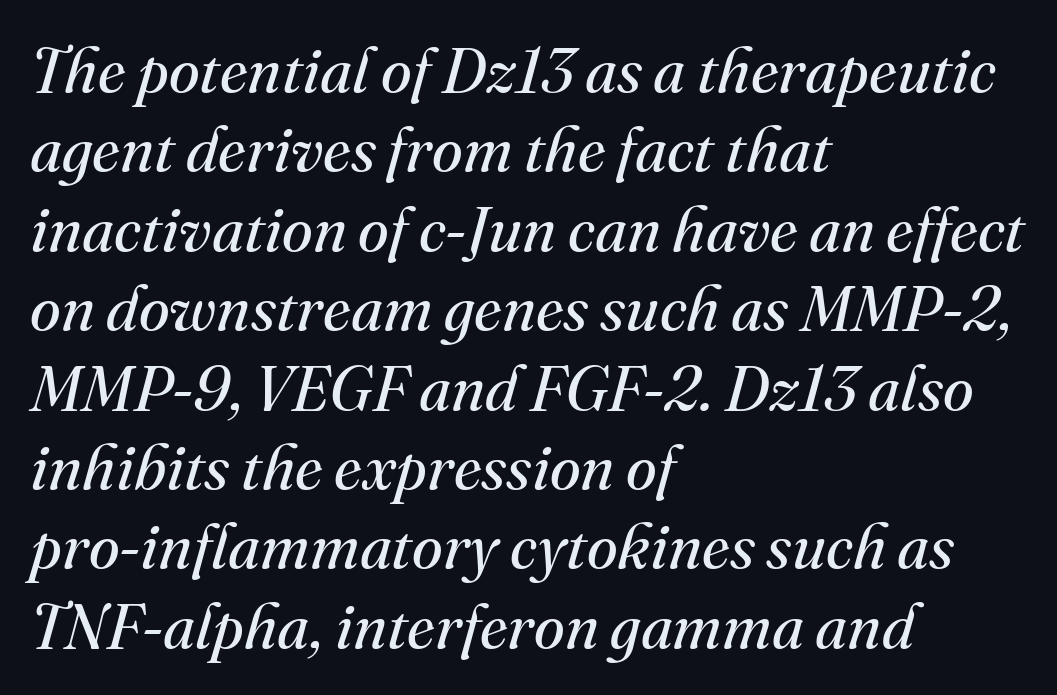
The typesetter chose a ragged-right arrangement here. Heft: none added — not bold. Examine the stroke ends and you'll spot serifs. Words float on clear page, feet unadorned. The glyphs look as if they've been sheared to an angle.
